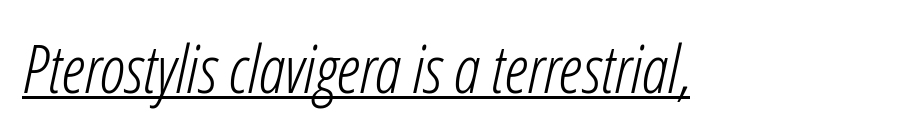
{"italic": "yes", "lean": "right", "slant_degrees": 12, "bold": "no", "weight": "light", "width": "condensed", "stroke_contrast": "low", "x_height": "medium", "monospaced": "no", "underline": "yes", "letter_spacing": "normal", "letter_spacing_em": 0.0, "glyph_px": 66}
